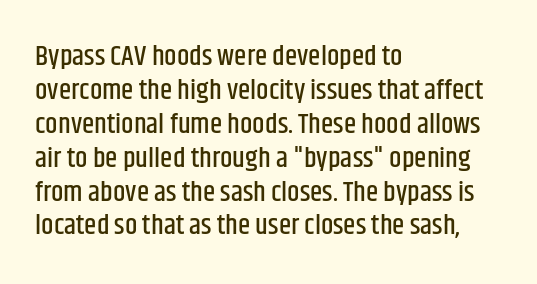
Font category for this specimen: sans-serif. Beneath every word, the page is bare. The rag falls on the right side of this text block. The rendering uses natural spacing where letterforms have individual widths. The type is set solid horizontally, with unmodified tracking. Ordinary non-slanted type is in use.
